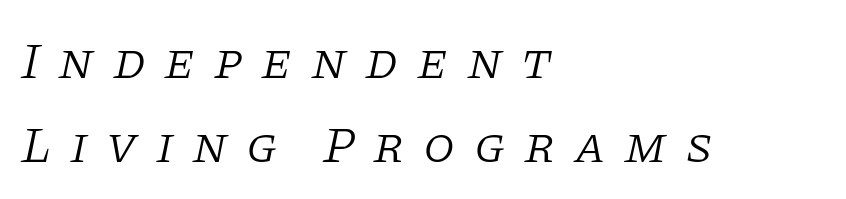
{"serif": "yes", "italic": "yes", "lean": "right", "slant_degrees": 11, "bold": "no", "weight": "light", "width": "normal", "stroke_contrast": "low", "x_height": "large", "monospaced": "no", "underline": "no", "align": "left", "line_spacing": "normal", "line_spacing_ratio": 1.64, "letter_spacing": "wide", "letter_spacing_em": 0.36, "glyph_px": 51}
